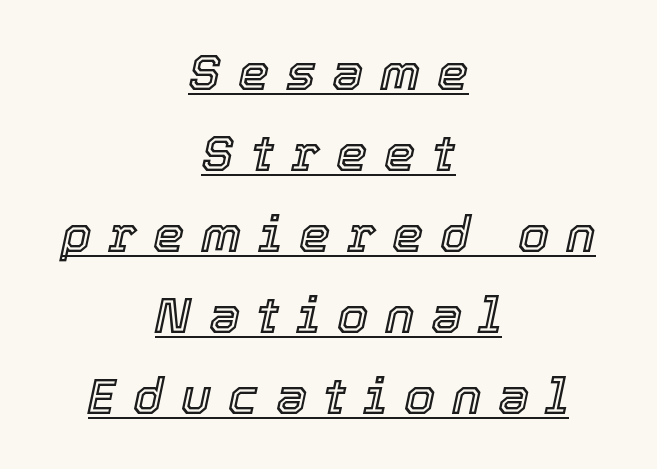
The text carries the slant typical of an italic or oblique font. Decoration check: the copy is underlined. Do the characters align in a grid? No, the font is proportional. Short note: letters widely spaced. Regular leading.
